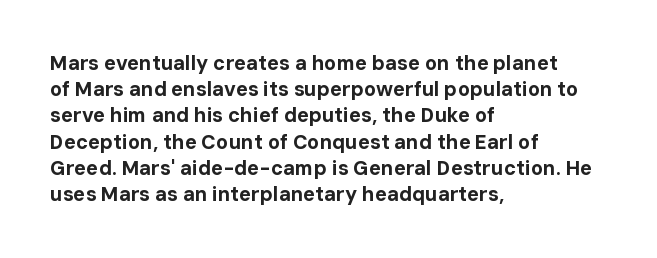
{"italic": "no", "bold": "yes", "underline": "no", "align": "left", "line_spacing": "normal", "line_spacing_ratio": 1.31, "letter_spacing": "normal", "letter_spacing_em": 0.0, "glyph_px": 20}
